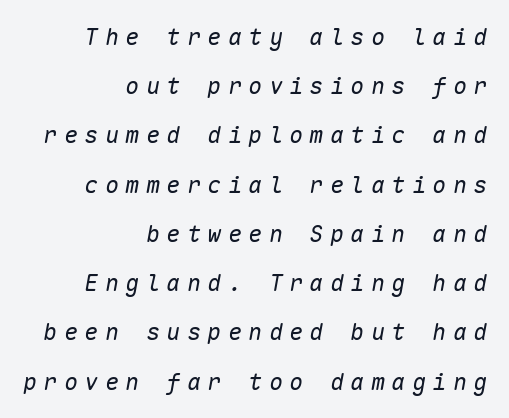
The image shows 23 px text type, italic (leaning right); set right-aligned, loose line spacing (2.14x), unusually wide letter spacing (+0.29 em), not underlined.
